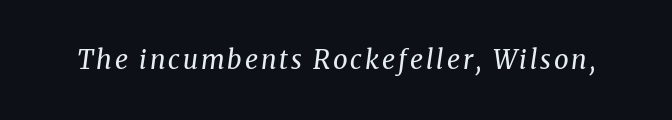
{"italic": "yes", "lean": "right", "slant_degrees": 8, "bold": "no", "underline": "no", "glyph_px": 26}
